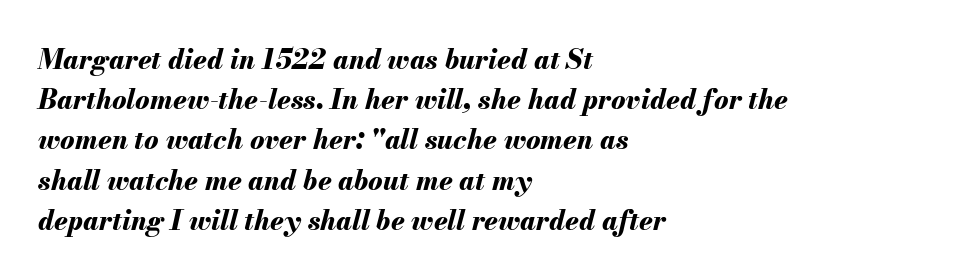
Q: Is the text bold? A: Yes.
Q: Is the text italic (slanted)? A: Yes, it leans right by about 13 degrees.
Q: Is the text underlined? A: No.
Q: How is the paragraph aligned? A: Left-aligned.
Q: Is the spacing between letters normal or unusually wide? A: Normal.
Q: Is the spacing between lines tight, normal or loose? A: Normal.
